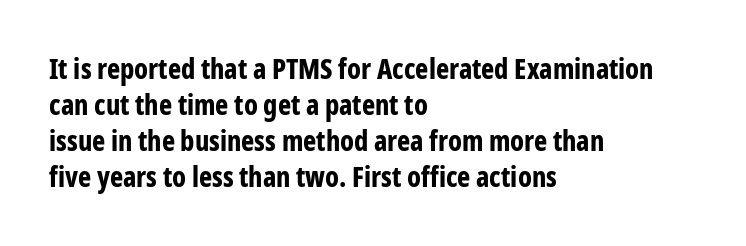
The image shows 28 px bold, condensed sans-serif type, upright; set left-aligned, normal line spacing (1.29x), normal letter spacing, not underlined; low stroke contrast and a medium x-height.
